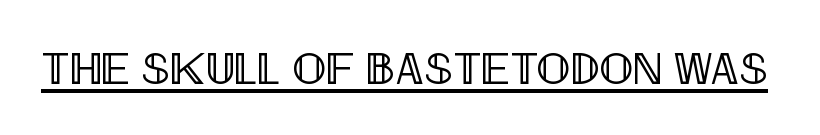
The image shows 45 px condensed type, upright; set normal letter spacing, underlined; a large x-height.
